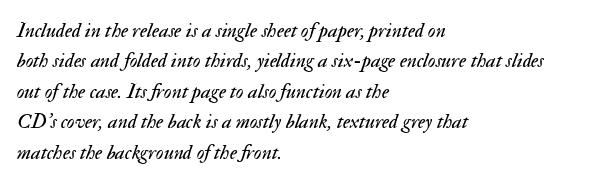
Q: Is the text bold? A: No.
Q: Is the text italic (slanted)? A: Yes, it leans right by about 17 degrees.
Q: Is the text underlined? A: No.
Q: How is the paragraph aligned? A: Left-aligned.
Q: Is the spacing between letters normal or unusually wide? A: Normal.
Q: Is the spacing between lines tight, normal or loose? A: Normal.
